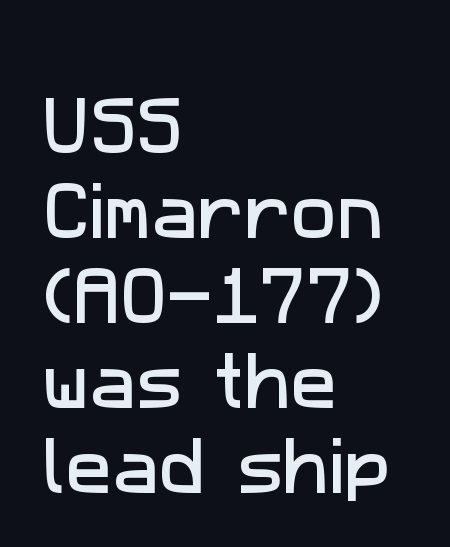
Leading matches the norm, producing a regular column. Each word holds together tightly as a unit, with standard inter-letter gaps. Spacing verdict: proportional, widths tailored to each character. This sample is left-justified, so line endings fall wherever the words run out.
